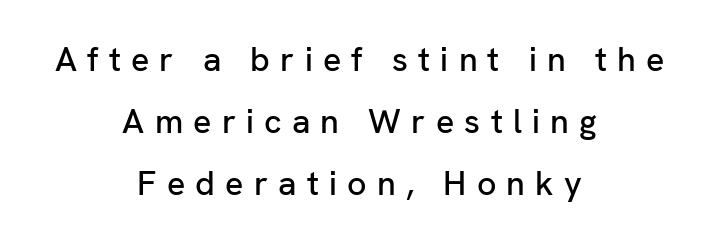
Q: Is the text italic (slanted)? A: No, it is upright.
Q: Is the typeface a serif or a sans-serif typeface? A: Sans-serif.
Q: Is the text underlined? A: No.
Q: How is the paragraph aligned? A: Centered.
Q: Is the spacing between letters normal or unusually wide? A: Unusually wide.
Q: Width (condensed, normal, or wide)? A: Normal.
Q: Stroke contrast? A: Low.
Q: x-height? A: Medium.
Q: Monospaced? A: No.
